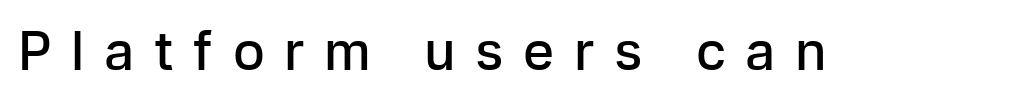
{"serif": "no", "italic": "no", "bold": "semi", "weight": "semibold", "width": "normal", "stroke_contrast": "low", "x_height": "medium", "monospaced": "no", "underline": "no", "letter_spacing": "wide", "letter_spacing_em": 0.37, "glyph_px": 53}
